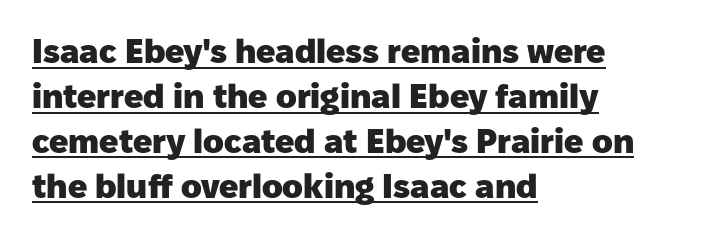
Q: Is the text bold? A: Yes.
Q: Is the text italic (slanted)? A: No, it is upright.
Q: Is the typeface a serif or a sans-serif typeface? A: Sans-serif.
Q: Is the text underlined? A: Yes.
Q: How is the paragraph aligned? A: Left-aligned.
Q: Is the spacing between letters normal or unusually wide? A: Normal.
Q: Is the spacing between lines tight, normal or loose? A: Normal.
Q: Width (condensed, normal, or wide)? A: Normal.
Q: Stroke contrast? A: Low.
Q: x-height? A: Medium.
Q: Monospaced? A: No.
